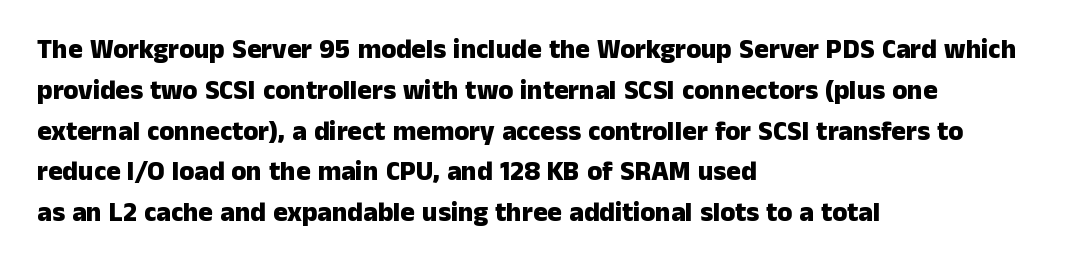
{"italic": "no", "bold": "yes", "underline": "no", "align": "left", "line_spacing": "normal", "line_spacing_ratio": 1.51, "letter_spacing": "normal", "letter_spacing_em": 0.0, "glyph_px": 27}
